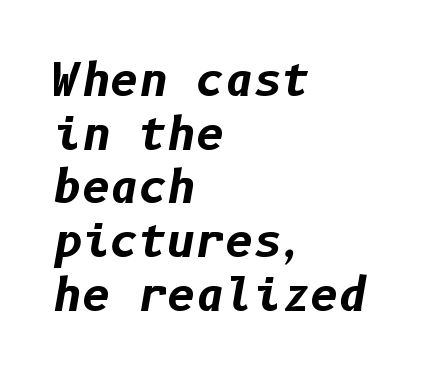
{"italic": "yes", "lean": "right", "slant_degrees": 10, "bold": "yes", "weight": "bold", "width": "normal", "stroke_contrast": "low", "x_height": "medium", "underline": "no", "align": "left", "line_spacing_ratio": 1.22, "letter_spacing": "normal", "letter_spacing_em": 0.0, "glyph_px": 44}
